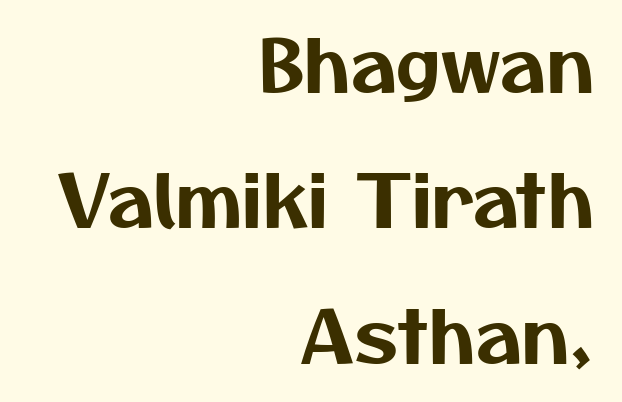
Looks like regular typesetting: each glyph gets only the width it needs. Typographically, this falls in the sans-serif category. Nobody touched the tracking dial on this one. Bare-footed words on every line. The lines are quadded right.
